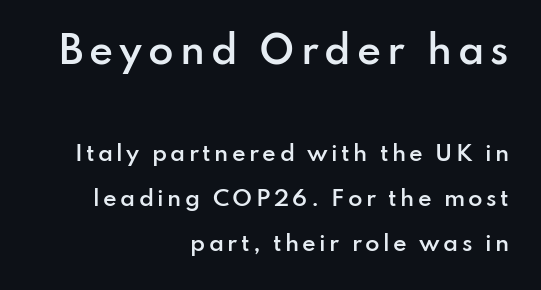
The lines are spread far apart with generous leading. No italicization has been applied; the sample stays upright. Students, this is semibold: more ink than regular, less than bold. Alignment: flush right.
